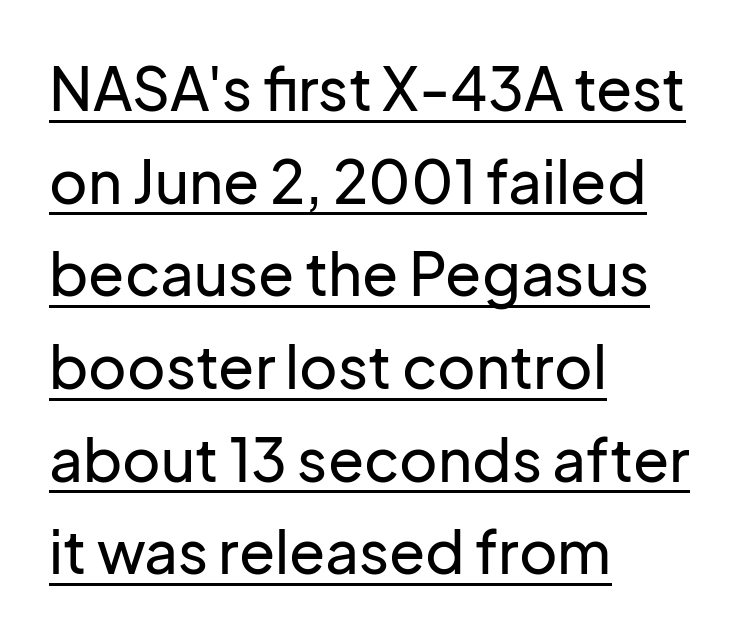
The compositor pushed each line to the left boundary. Baseline-to-baseline distance is the conventional proportion of letter height. Words appear dense and cohesive because spacing is normal. Proportional: the letters do not fall into vertical columns. This rendering features underlined lettering.
